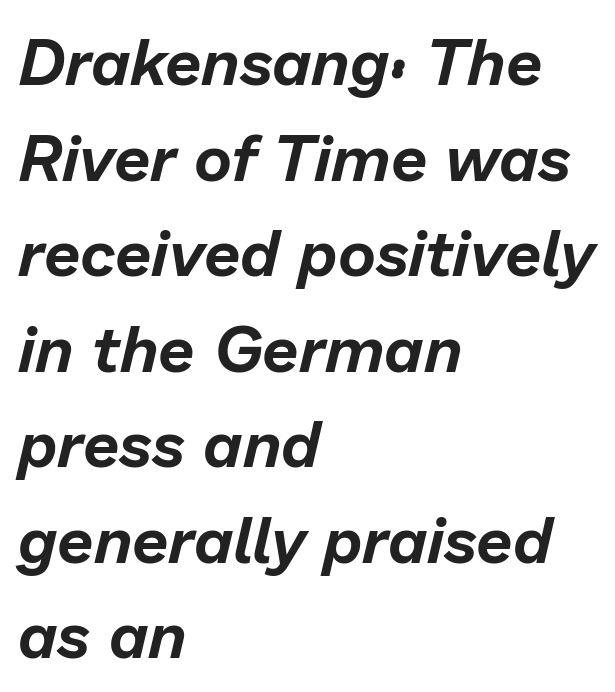
The rendering uses a moderate line-height, typical for paragraphs. The lines in this sample share a left origin and differ only in where they stop. Between one letter and the next there's only the usual sliver of space. Is this a fixed-width face? No — the glyphs have proportional, varying widths. Glance below the letters and you will spot only blank space.
